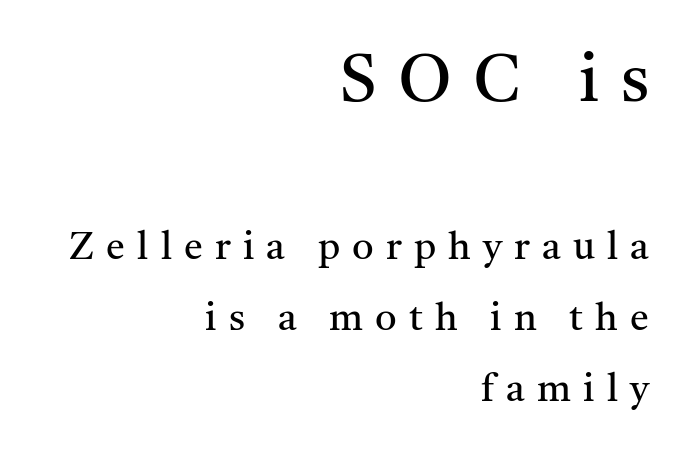
Q: Is the text bold? A: No.
Q: Is the text italic (slanted)? A: No, it is upright.
Q: Is the typeface a serif or a sans-serif typeface? A: Serif.
Q: Is the text underlined? A: No.
Q: How is the paragraph aligned? A: Right-aligned.
Q: Is the spacing between letters normal or unusually wide? A: Unusually wide.
Q: Which block of text is set in a larger size, the first (top) or the second (bottom)? A: The first (top) one.
Q: Width (condensed, normal, or wide)? A: Normal.
Q: Stroke contrast? A: Medium.
Q: x-height? A: Medium.
Q: Monospaced? A: No.
